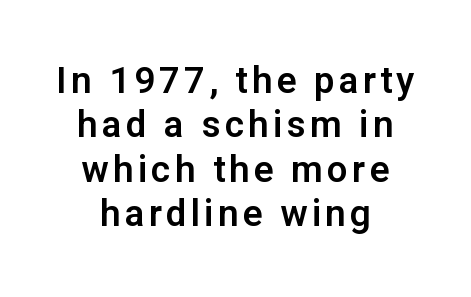
The letters advance in unequal steps, a hallmark of proportional type. The paragraph shown floats in the horizontal middle. A typesetter would label this face a sans. Has an underline been added? It has not. The letters stand straight up with perfectly vertical stems.
